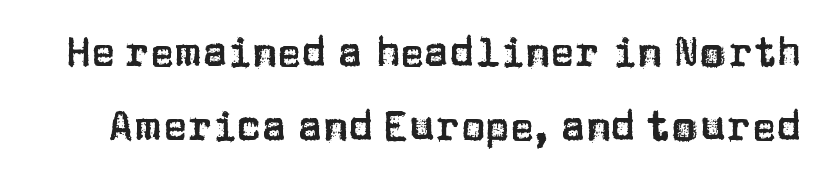
Each row of text sits above clean, open space. Here the designer chose a conventional face with non-uniform glyph widths. The face used here is a sans, in the tradition of grotesques and geometrics. Compared with typical body copy, the letter spacing here is the same. This is roman type, the default non-slanted kind.
